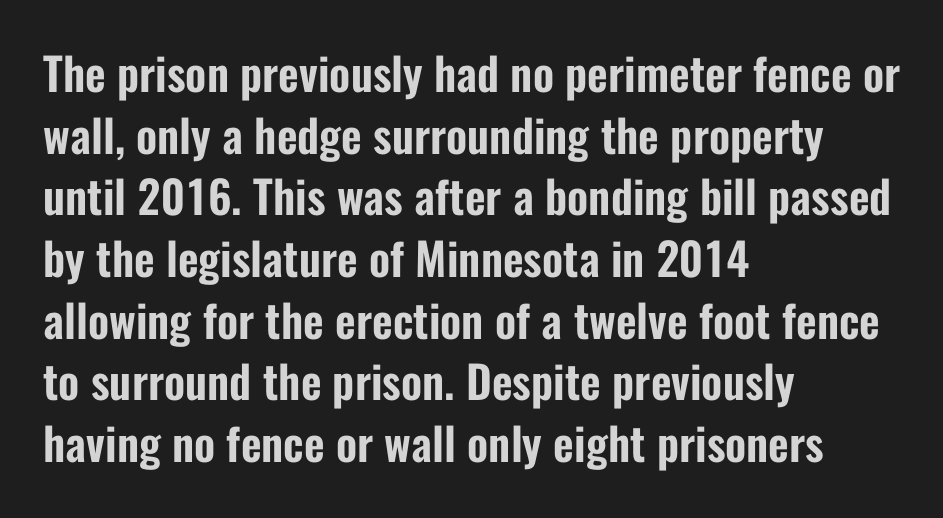
Each word holds together tightly as a unit, with standard inter-letter gaps. The type family on display is of the sans-serif kind. A typesetter would call this proportional, since set widths differ per character. The space beneath each line is pristine and unruled.
